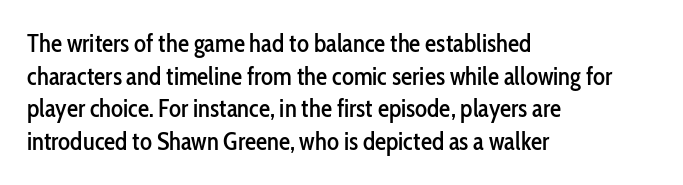
The tracking reads as untouched default to a designer's eye. Has an underline been added? It has not. Where is the straight margin? On the left. A typesetter would call this leading conventional body-copy spacing.
